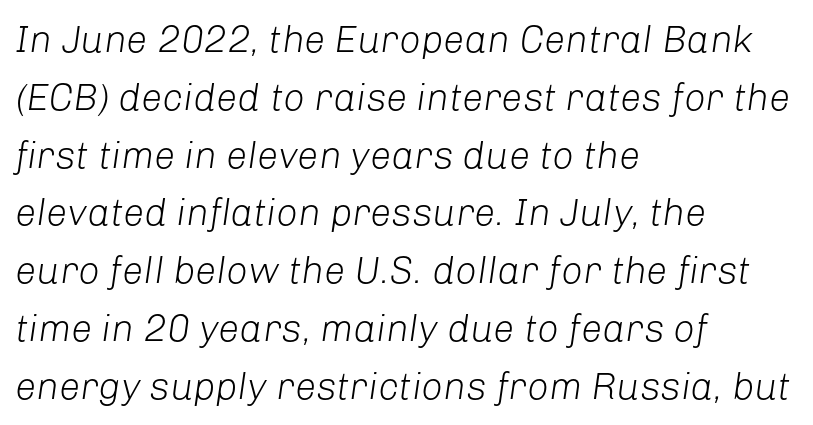
Q: Is the text bold? A: No.
Q: Is the text italic (slanted)? A: Yes, it leans right by about 8 degrees.
Q: Is the text underlined? A: No.
Q: How is the paragraph aligned? A: Left-aligned.
Q: Is the spacing between letters normal or unusually wide? A: Normal.
Q: Is the spacing between lines tight, normal or loose? A: Normal.
Q: Width (condensed, normal, or wide)? A: Normal.
Q: Stroke contrast? A: Low.
Q: x-height? A: Medium.
Q: Monospaced? A: No.
